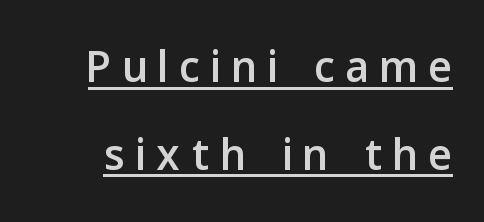
The image shows 63 px sans-serif type, upright; set normal line spacing (1.39x), underlined; low stroke contrast and a medium x-height.
